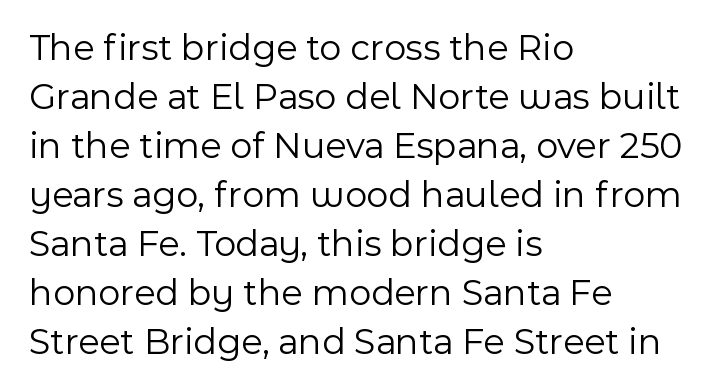
The image shows 38 px light sans-serif type, upright; set left-aligned, normal line spacing (1.29x), normal letter spacing, not underlined; a medium x-height.
